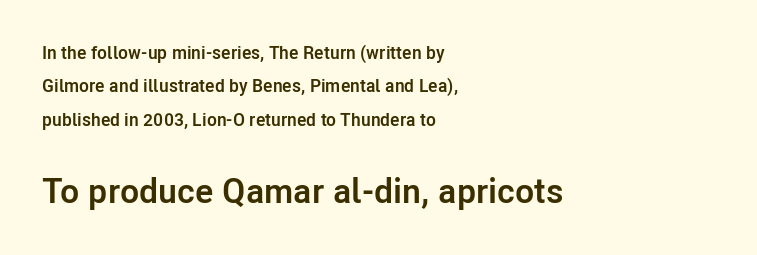
{"serif": "no", "italic": "no", "bold": "yes", "weight": "semibold", "width": "normal", "stroke_contrast": "low", "x_height": "medium", "monospaced": "no", "underline": "no", "align": "left", "line_spacing_ratio": 1.86, "letter_spacing": "normal", "letter_spacing_em": 0.0, "larger_block": "second", "size_ratio": 1.94, "glyph_px": 35}
